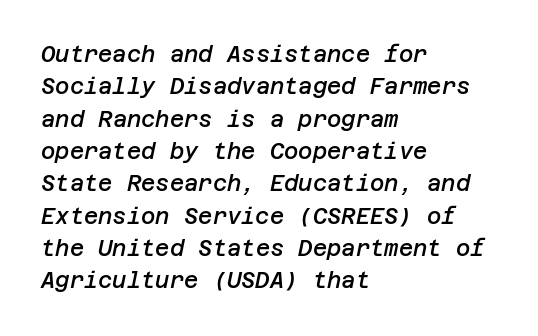
{"italic": "yes", "lean": "right", "slant_degrees": 12, "bold": "semi", "underline": "no", "align": "left", "line_spacing": "normal", "line_spacing_ratio": 1.47, "letter_spacing": "normal", "letter_spacing_em": 0.0, "glyph_px": 22}
